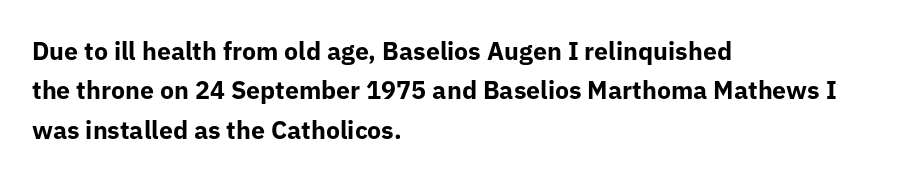
{"italic": "no", "bold": "yes", "underline": "no", "align": "left", "line_spacing": "normal", "line_spacing_ratio": 1.58, "letter_spacing": "normal", "letter_spacing_em": 0.0, "glyph_px": 25}
